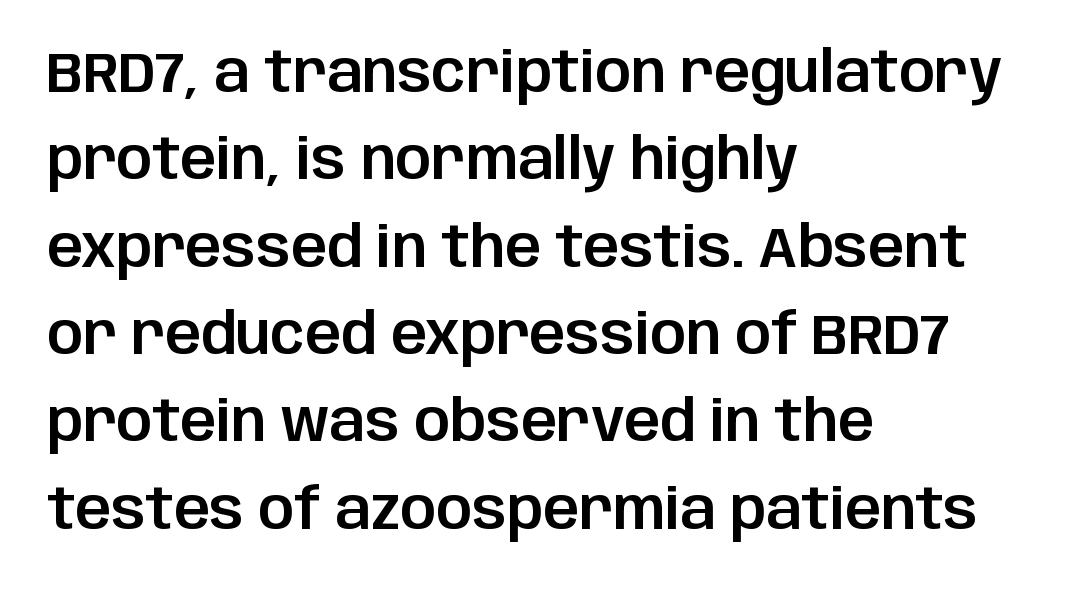
The image shows 56 px sans-serif type, upright; set left-aligned, normal line spacing (1.56x), normal letter spacing, not underlined; low stroke contrast and a large x-height.
